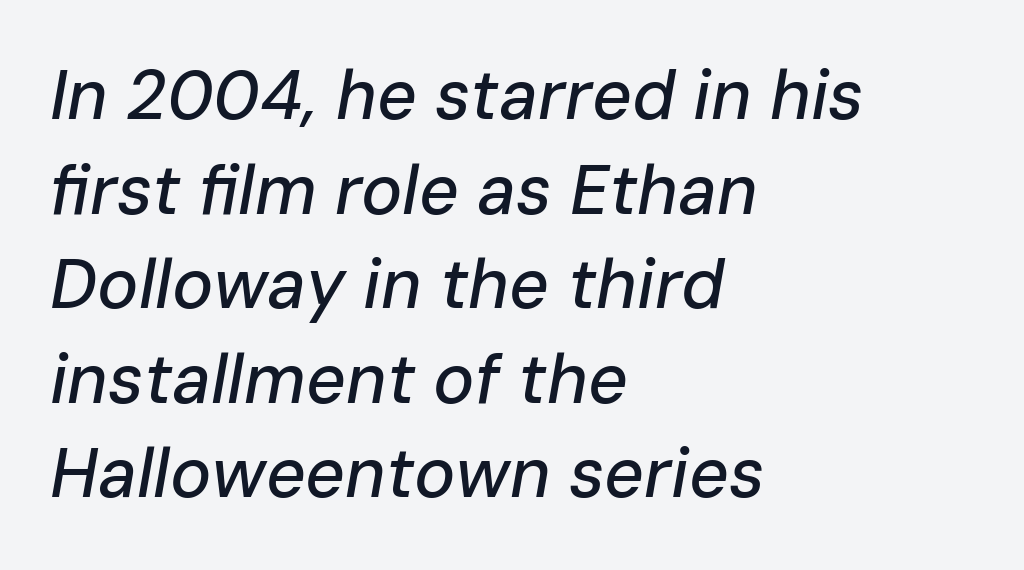
{"italic": "yes", "lean": "right", "slant_degrees": 10, "width": "normal", "stroke_contrast": "low", "x_height": "medium", "monospaced": "no", "underline": "no", "align": "left", "line_spacing": "normal", "line_spacing_ratio": 1.37, "letter_spacing": "normal", "letter_spacing_em": 0.0, "glyph_px": 69}
